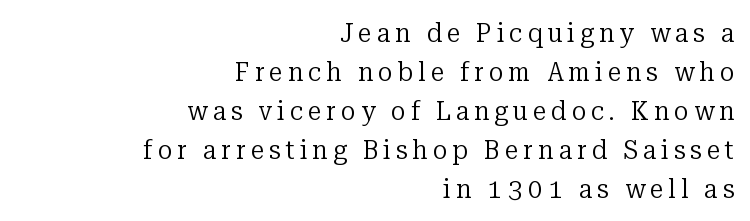
Q: Is the text bold? A: No.
Q: Is the text italic (slanted)? A: No, it is upright.
Q: Is the text underlined? A: No.
Q: How is the paragraph aligned? A: Right-aligned.
Q: Is the spacing between lines tight, normal or loose? A: Normal.
